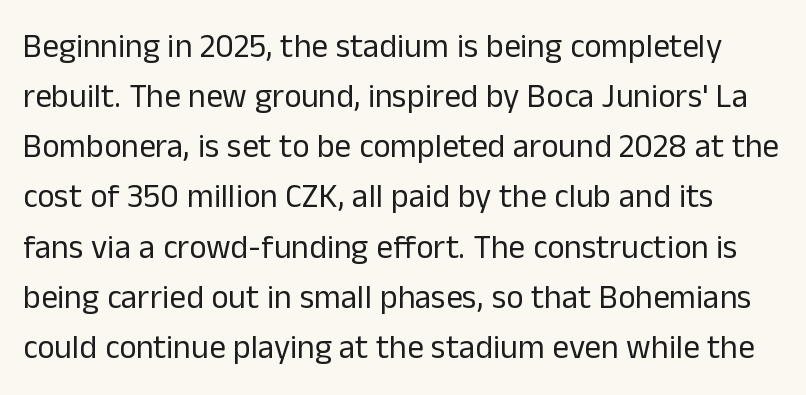
The image shows 33 px regular-weight sans-serif type, upright; set normal line spacing (1.52x), normal letter spacing, not underlined; low stroke contrast and a medium x-height.
